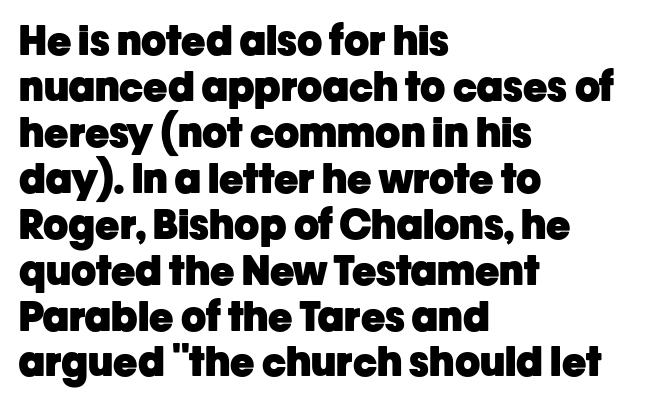
{"serif": "no", "italic": "no", "bold": "yes", "weight": "heavy", "width": "normal", "stroke_contrast": "low", "x_height": "medium", "monospaced": "no", "underline": "no", "align": "left", "line_spacing": "tight", "line_spacing_ratio": 1.12, "letter_spacing": "normal", "letter_spacing_em": 0.0, "glyph_px": 41}
